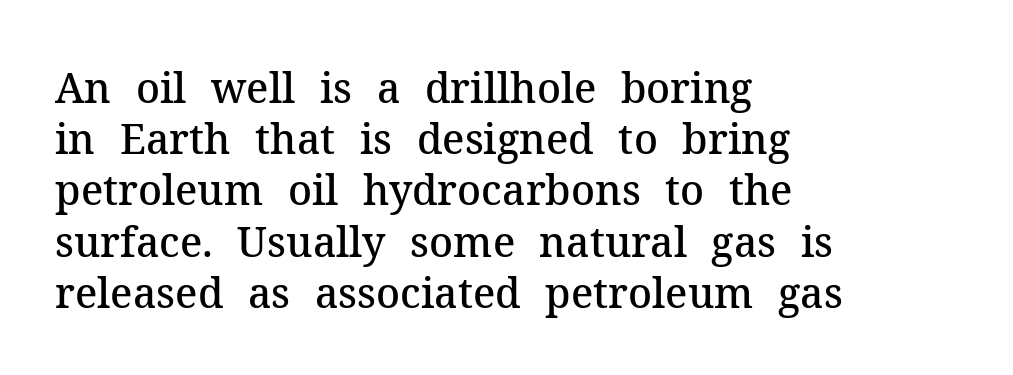
{"serif": "yes", "italic": "no", "bold": "semi", "weight": "semibold", "width": "normal", "stroke_contrast": "medium", "x_height": "medium", "monospaced": "no", "underline": "no", "align": "left", "line_spacing": "normal", "line_spacing_ratio": 1.25, "letter_spacing": "normal", "letter_spacing_em": 0.0, "glyph_px": 41}
